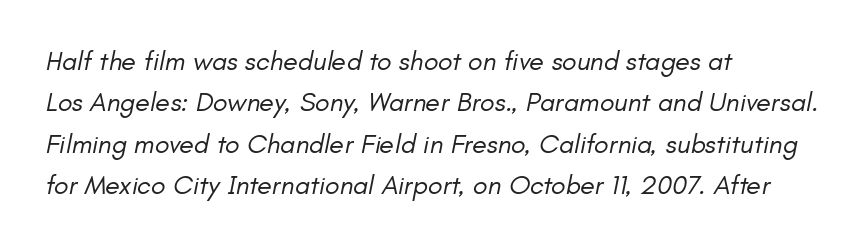
Whoever set this chose a conventional vertical rhythm. If you drew a ruler down the left edge, every line would touch it. Words float on clear page, feet unadorned. Quick note: italic. Observe the ordinary spacing: letters are neighbours, not strangers. Compared with a typical body face, this is equally light or lighter still.
